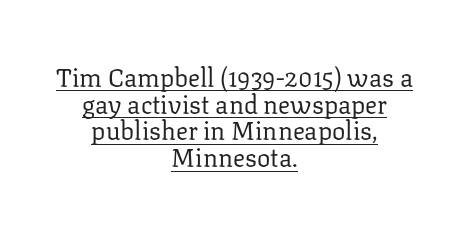
{"italic": "no", "bold": "no", "underline": "yes", "align": "center", "line_spacing": "tight", "line_spacing_ratio": 1.07, "letter_spacing": "normal", "letter_spacing_em": 0.0, "glyph_px": 25}
